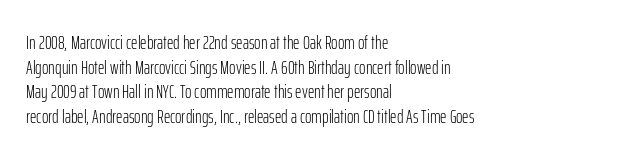
{"italic": "no", "bold": "no", "underline": "no", "align": "left", "line_spacing_ratio": 1.23, "letter_spacing": "normal", "letter_spacing_em": 0.0, "glyph_px": 20}
